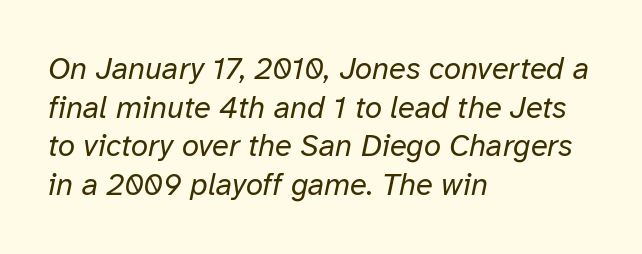
Look at the tracking — it's just the regular setting, nothing added. The zone under the glyphs is completely vacant. Layout note: lines flush left. Nothing heavy about these letters — not bold at all. You can tell it's italic because the verticals aren't actually vertical. Think of a printed novel: that variable character pitch is what you see here.
